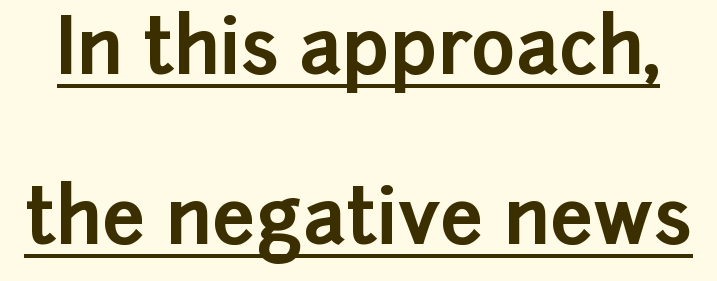
The image shows 76 px bold sans-serif type, upright; set loose line spacing (2.24x), normal letter spacing, underlined; low stroke contrast and a medium x-height.
